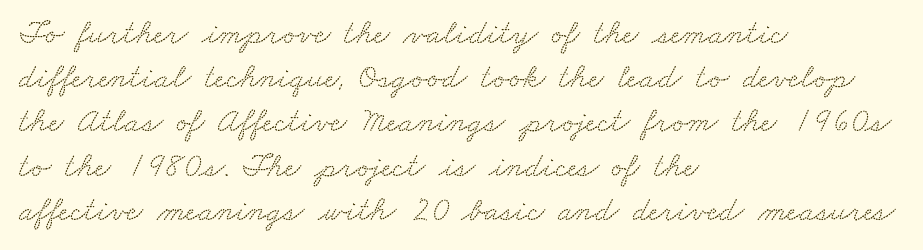
One glance says typical: line gaps are just what's usual. These lines keep a tight, regular rhythm from letter to letter. The rendering uses natural spacing where letterforms have individual widths. Caption: multi-line text, flush left, ragged right. Clear beneath every line of the passage.
